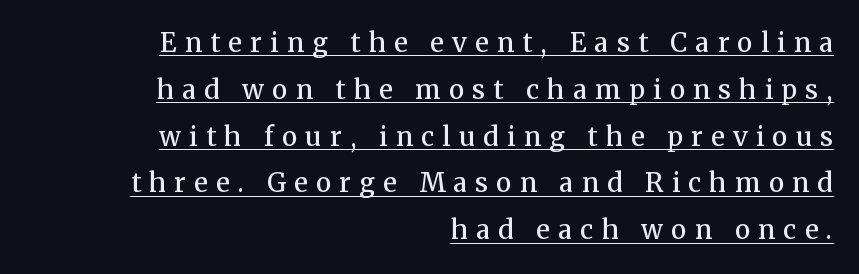
Q: Is the text bold? A: Semi-bold.
Q: Is the text italic (slanted)? A: No, it is upright.
Q: Is the text underlined? A: Yes.
Q: How is the paragraph aligned? A: Right-aligned.
Q: Is the spacing between letters normal or unusually wide? A: Unusually wide.
